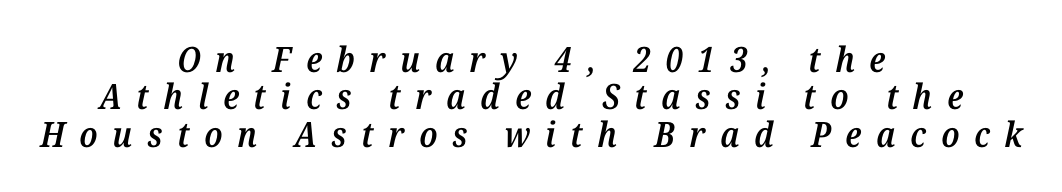
Q: Is the text bold? A: Semi-bold.
Q: Is the text italic (slanted)? A: Yes, it leans right by about 12 degrees.
Q: Is the typeface a serif or a sans-serif typeface? A: Serif.
Q: Is the text underlined? A: No.
Q: How is the paragraph aligned? A: Centered.
Q: Is the spacing between letters normal or unusually wide? A: Unusually wide.
Q: Is the spacing between lines tight, normal or loose? A: Tight.
Q: Width (condensed, normal, or wide)? A: Normal.
Q: Stroke contrast? A: Medium.
Q: x-height? A: Medium.
Q: Monospaced? A: No.
